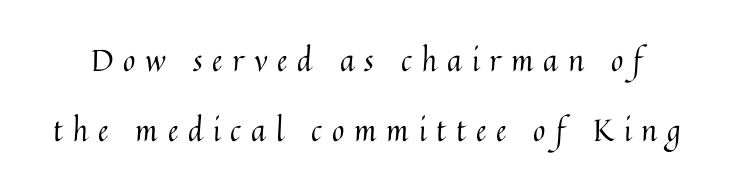
Q: Is the text bold? A: No.
Q: Is the text italic (slanted)? A: Yes.
Q: Is the text underlined? A: No.
Q: Is the spacing between letters normal or unusually wide? A: Unusually wide.
Q: Is the spacing between lines tight, normal or loose? A: Loose.
Q: Width (condensed, normal, or wide)? A: Normal.
Q: Stroke contrast? A: Medium.
Q: x-height? A: Medium.
Q: Monospaced? A: No.
